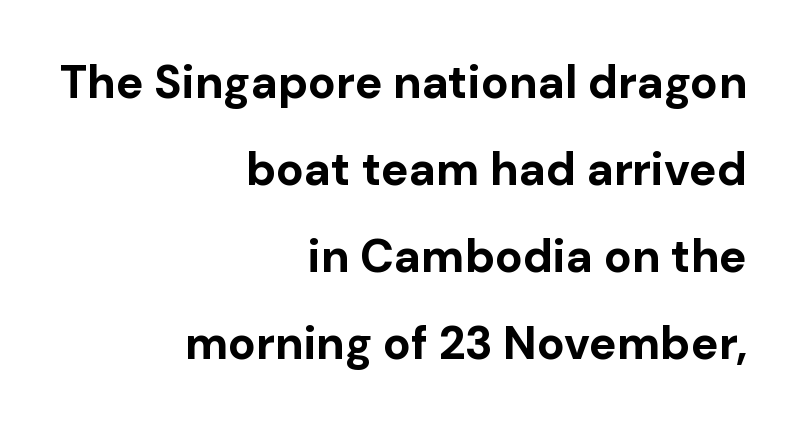
{"serif": "no", "italic": "no", "bold": "yes", "weight": "bold", "width": "normal", "stroke_contrast": "low", "x_height": "medium", "monospaced": "no", "underline": "no", "align": "right", "line_spacing_ratio": 1.89, "letter_spacing": "normal", "letter_spacing_em": 0.0, "glyph_px": 46}
